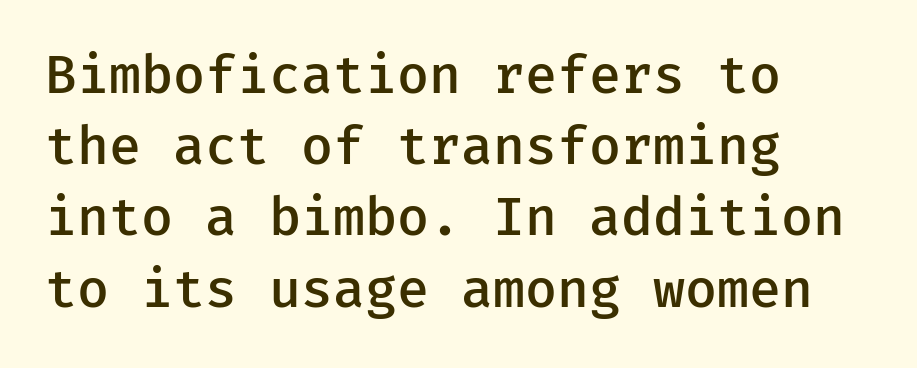
{"serif": "no", "italic": "no", "bold": "semi", "weight": "semibold", "width": "normal", "stroke_contrast": "low", "x_height": "medium", "monospaced": "yes", "underline": "no", "align": "left", "line_spacing": "normal", "line_spacing_ratio": 1.37, "letter_spacing": "normal", "letter_spacing_em": 0.0, "glyph_px": 52}
